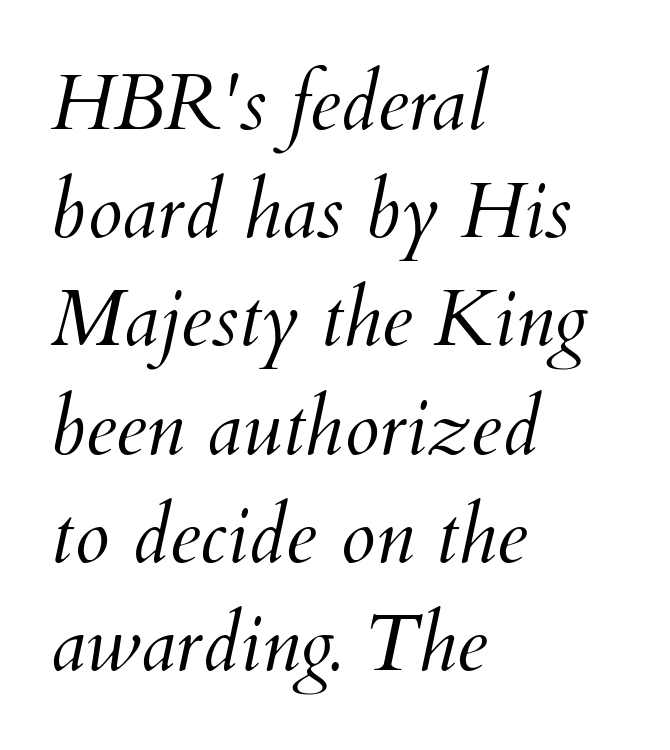
Q: Is the text bold? A: No.
Q: Is the text italic (slanted)? A: Yes, it leans right by about 12 degrees.
Q: Is the text underlined? A: No.
Q: How is the paragraph aligned? A: Left-aligned.
Q: Is the spacing between letters normal or unusually wide? A: Normal.
Q: Is the spacing between lines tight, normal or loose? A: Normal.
Q: Width (condensed, normal, or wide)? A: Normal.
Q: Stroke contrast? A: Medium.
Q: x-height? A: Small.
Q: Monospaced? A: No.
